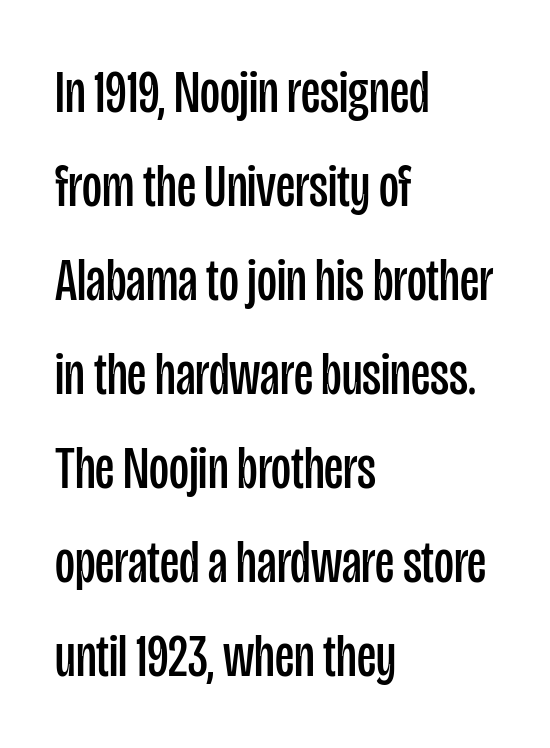
Default kerning and tracking; the words read as compact shapes. Leading matches the norm, producing a regular column. Vertical strokes here are truly vertical. Check where the strokes stop: nothing finishes them off — pure sans. Plain, unruled lines of type.
